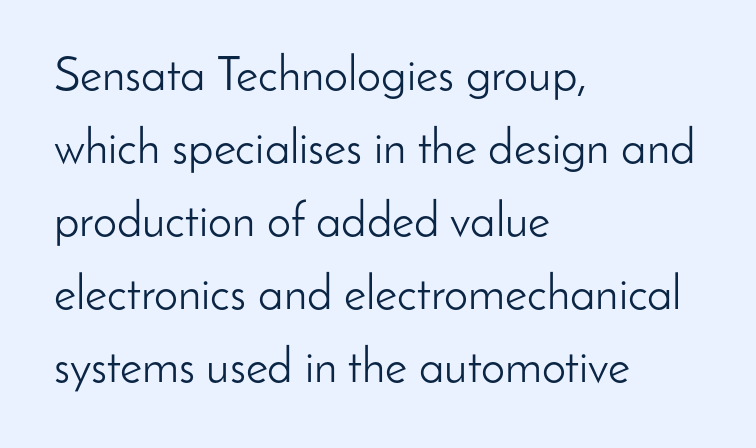
{"serif": "no", "italic": "no", "bold": "no", "weight": "light", "width": "normal", "stroke_contrast": "low", "x_height": "small", "monospaced": "no", "underline": "no", "align": "left", "line_spacing": "normal", "line_spacing_ratio": 1.52, "letter_spacing": "normal", "letter_spacing_em": 0.0, "glyph_px": 48}
